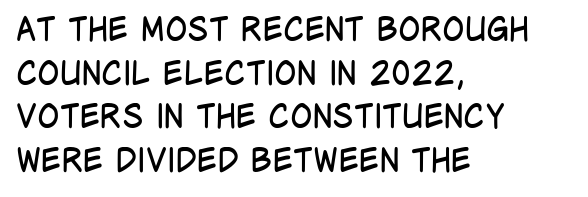
The image shows 33 px regular-weight, condensed sans-serif type, upright; set left-aligned, normal line spacing (1.32x), normal letter spacing, not underlined; low stroke contrast and a large x-height.
